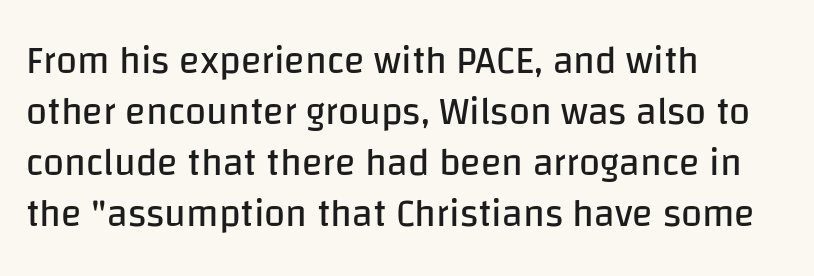
Q: Is the text bold? A: No.
Q: Is the text italic (slanted)? A: No, it is upright.
Q: Is the typeface a serif or a sans-serif typeface? A: Sans-serif.
Q: Is the text underlined? A: No.
Q: How is the paragraph aligned? A: Left-aligned.
Q: Is the spacing between letters normal or unusually wide? A: Normal.
Q: Is the spacing between lines tight, normal or loose? A: Normal.
Q: Width (condensed, normal, or wide)? A: Normal.
Q: Stroke contrast? A: Low.
Q: x-height? A: Large.
Q: Monospaced? A: No.
